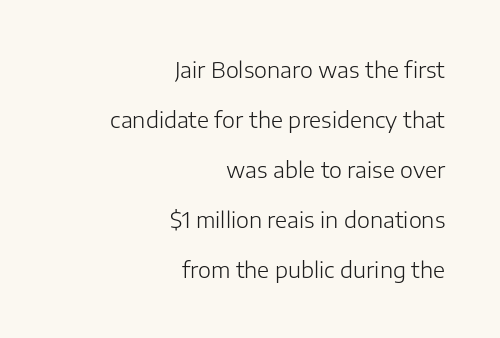
The image shows 22 px text type, upright; set right-aligned, loose line spacing (2.27x), normal letter spacing, not underlined.
